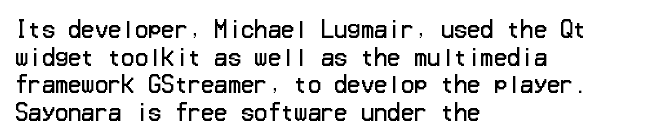
The image shows 22 px text type, upright; set left-aligned, normal line spacing (1.26x), normal letter spacing, not underlined.
